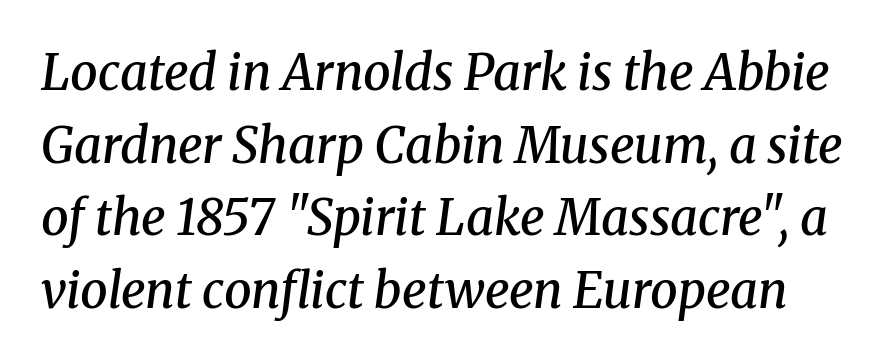
The image shows 49 px semibold serif type, italic (leaning right); set normal line spacing (1.48x), normal letter spacing, not underlined; medium stroke contrast and a medium x-height.
